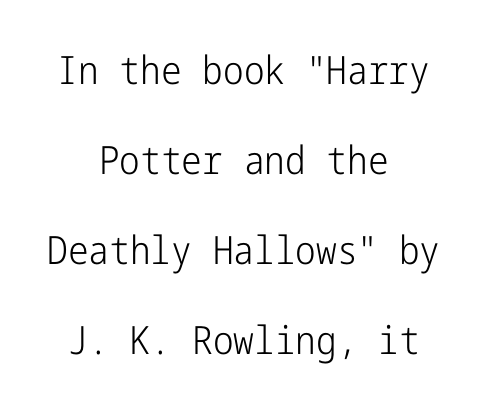
{"serif": "no", "italic": "no", "bold": "no", "weight": "light", "width": "condensed", "stroke_contrast": "low", "x_height": "medium", "underline": "no", "align": "center", "line_spacing": "loose", "line_spacing_ratio": 2.31, "letter_spacing": "normal", "letter_spacing_em": 0.0, "glyph_px": 39}
